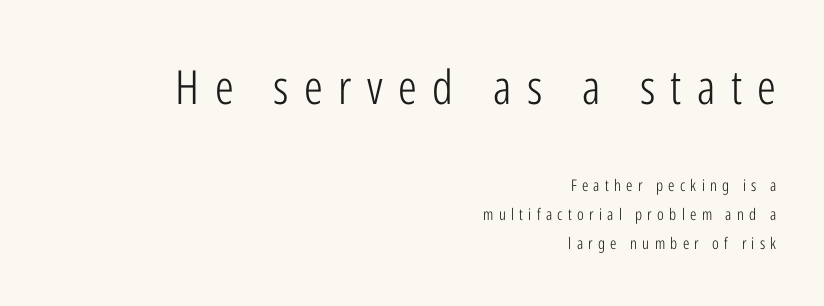
{"serif": "no", "italic": "no", "bold": "no", "weight": "light", "width": "condensed", "stroke_contrast": "low", "x_height": "medium", "monospaced": "no", "underline": "no", "align": "right", "line_spacing_ratio": 1.83, "letter_spacing": "wide", "letter_spacing_em": 0.33, "larger_block": "first", "size_ratio": 2.94, "glyph_px": 47}
